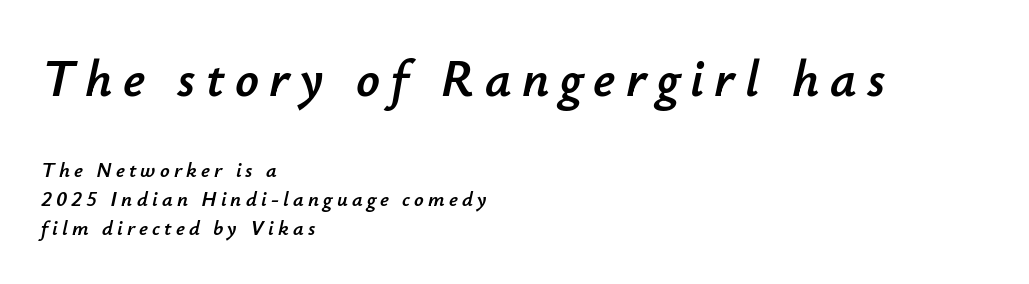
Q: Is the text italic (slanted)? A: Yes, it leans right by about 12 degrees.
Q: Is the text underlined? A: No.
Q: How is the paragraph aligned? A: Left-aligned.
Q: Is the spacing between letters normal or unusually wide? A: Unusually wide.
Q: Is the spacing between lines tight, normal or loose? A: Normal.
Q: Which block of text is set in a larger size, the first (top) or the second (bottom)? A: The first (top) one.
Q: Width (condensed, normal, or wide)? A: Normal.
Q: Stroke contrast? A: Low.
Q: x-height? A: Small.
Q: Monospaced? A: No.
